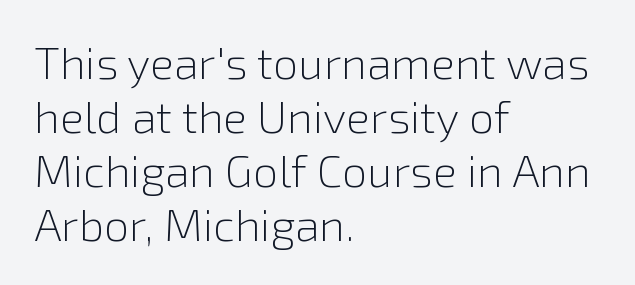
{"serif": "no", "italic": "no", "bold": "no", "weight": "light", "width": "normal", "stroke_contrast": "low", "x_height": "medium", "monospaced": "no", "underline": "no", "align": "left", "line_spacing_ratio": 1.2, "letter_spacing": "normal", "letter_spacing_em": 0.0, "glyph_px": 45}
